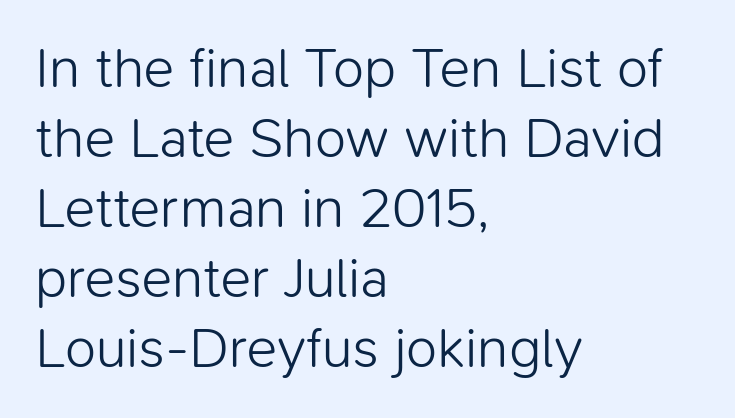
A light-to-regular cut is what we see here. Check the space under the baseline: it is left empty. Every character sits straight up, as roman type does. There is no visible air inserted between adjacent glyphs. Horizontal alignment here is leftward, the default for most running prose. No feet cap the strokes, marking this as sans-serif type.
